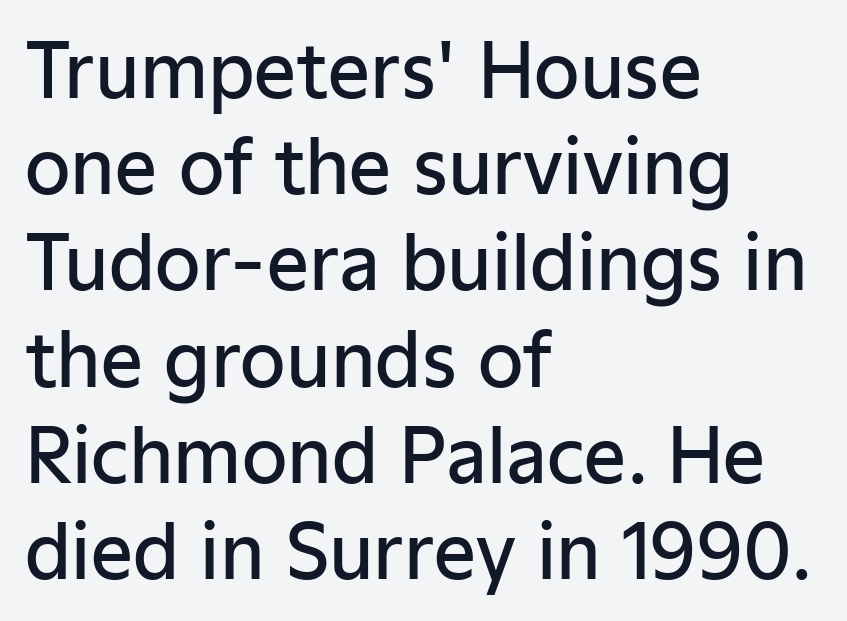
Q: Is the text bold? A: Semi-bold.
Q: Is the text italic (slanted)? A: No, it is upright.
Q: Is the typeface a serif or a sans-serif typeface? A: Sans-serif.
Q: Is the text underlined? A: No.
Q: How is the paragraph aligned? A: Left-aligned.
Q: Is the spacing between letters normal or unusually wide? A: Normal.
Q: Is the spacing between lines tight, normal or loose? A: Normal.
Q: Width (condensed, normal, or wide)? A: Normal.
Q: Stroke contrast? A: Low.
Q: x-height? A: Medium.
Q: Monospaced? A: No.
